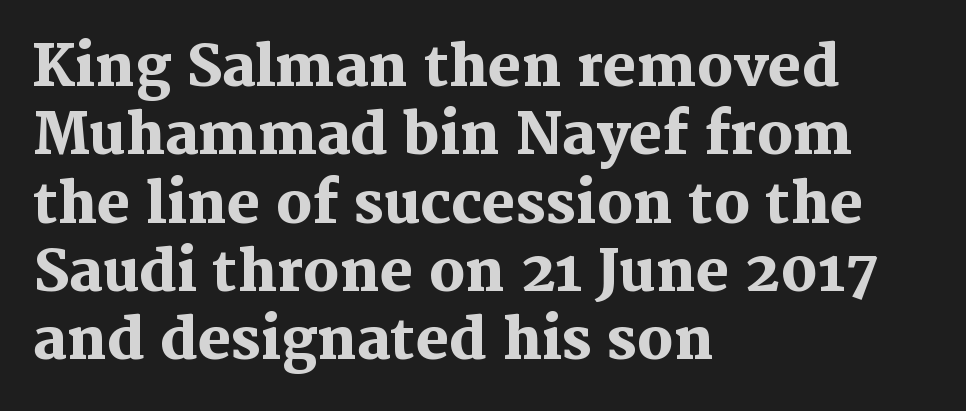
Q: Is the text bold? A: Yes.
Q: Is the text italic (slanted)? A: No, it is upright.
Q: Is the typeface a serif or a sans-serif typeface? A: Serif.
Q: Is the text underlined? A: No.
Q: How is the paragraph aligned? A: Left-aligned.
Q: Is the spacing between letters normal or unusually wide? A: Normal.
Q: Width (condensed, normal, or wide)? A: Normal.
Q: Stroke contrast? A: Medium.
Q: x-height? A: Medium.
Q: Monospaced? A: No.
